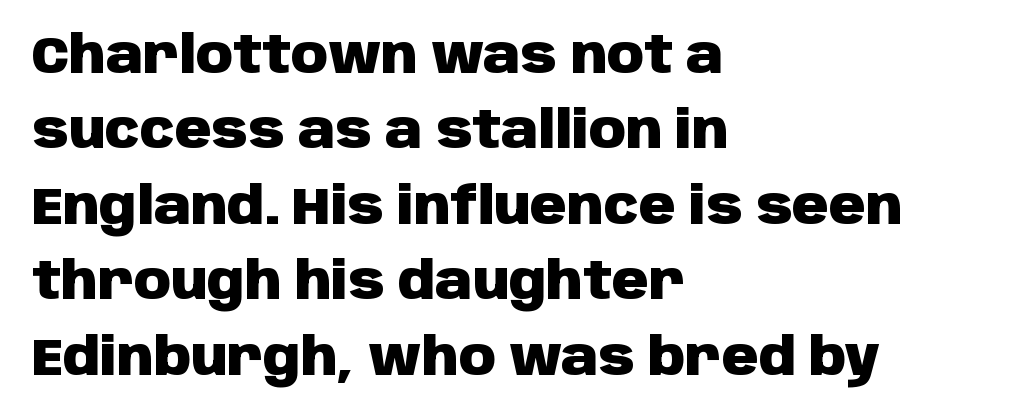
Q: Is the text bold? A: Yes.
Q: Is the text italic (slanted)? A: No, it is upright.
Q: Is the typeface a serif or a sans-serif typeface? A: Sans-serif.
Q: Is the text underlined? A: No.
Q: How is the paragraph aligned? A: Left-aligned.
Q: Is the spacing between letters normal or unusually wide? A: Normal.
Q: Is the spacing between lines tight, normal or loose? A: Normal.
Q: Width (condensed, normal, or wide)? A: Normal.
Q: Stroke contrast? A: Low.
Q: x-height? A: Large.
Q: Monospaced? A: No.
